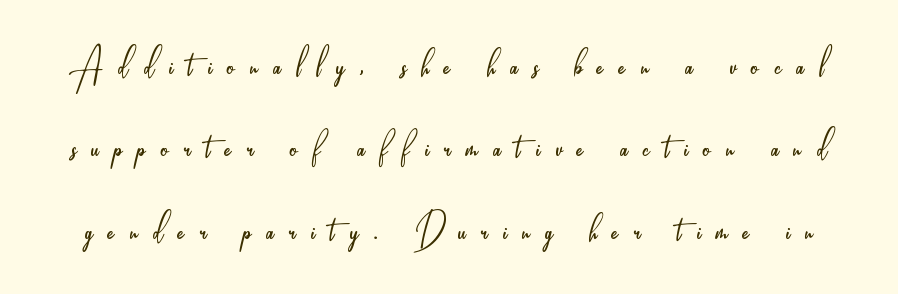
The letters advance in unequal steps, a hallmark of proportional type. The line texture is sparse and dotted thanks to wide tracking. Regarding serifs, this sample does without them. Honestly, there is no underline to notice here at all.
